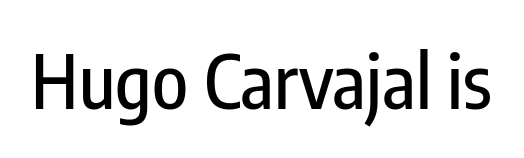
Q: Is the text italic (slanted)? A: No, it is upright.
Q: Is the typeface a serif or a sans-serif typeface? A: Sans-serif.
Q: Is the text underlined? A: No.
Q: Is the spacing between letters normal or unusually wide? A: Normal.
Q: Width (condensed, normal, or wide)? A: Condensed.
Q: Stroke contrast? A: Low.
Q: x-height? A: Medium.
Q: Monospaced? A: No.
